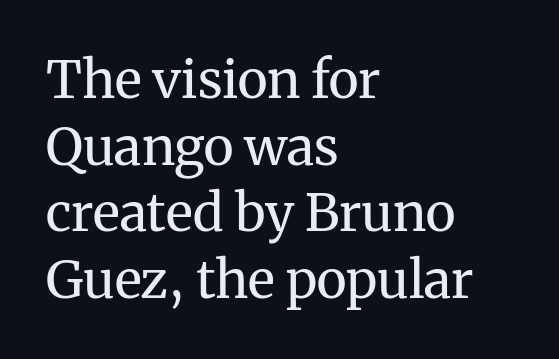
Q: Is the text bold? A: No.
Q: Is the text italic (slanted)? A: No, it is upright.
Q: Is the typeface a serif or a sans-serif typeface? A: Serif.
Q: Is the text underlined? A: No.
Q: How is the paragraph aligned? A: Left-aligned.
Q: Is the spacing between letters normal or unusually wide? A: Normal.
Q: Is the spacing between lines tight, normal or loose? A: Normal.
Q: Width (condensed, normal, or wide)? A: Normal.
Q: Stroke contrast? A: Medium.
Q: x-height? A: Medium.
Q: Monospaced? A: No.
